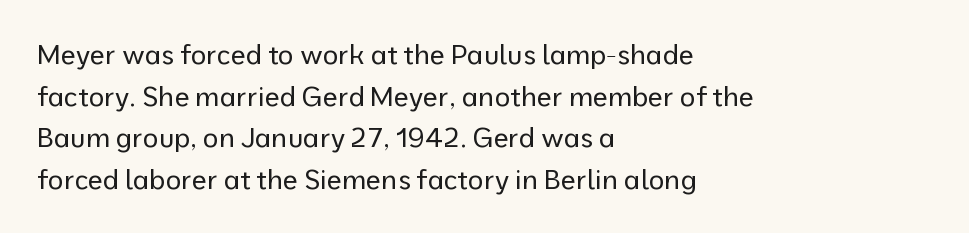
{"italic": "no", "bold": "no", "underline": "no", "align": "left", "line_spacing": "normal", "line_spacing_ratio": 1.54, "letter_spacing": "normal", "letter_spacing_em": 0.0, "glyph_px": 27}
